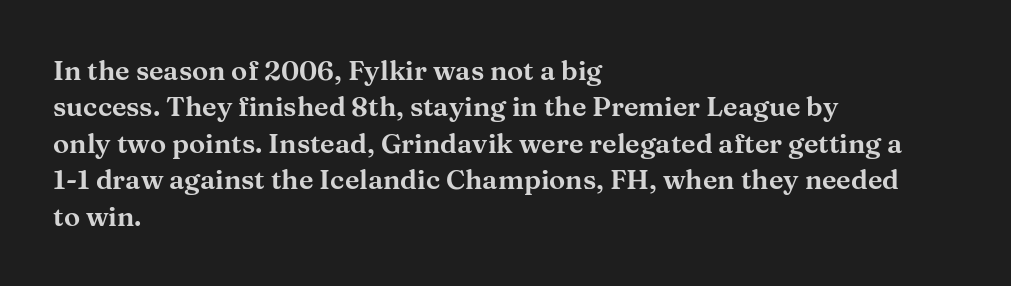
The image shows 27 px text type, upright; set left-aligned, normal line spacing (1.35x), normal letter spacing, not underlined.
